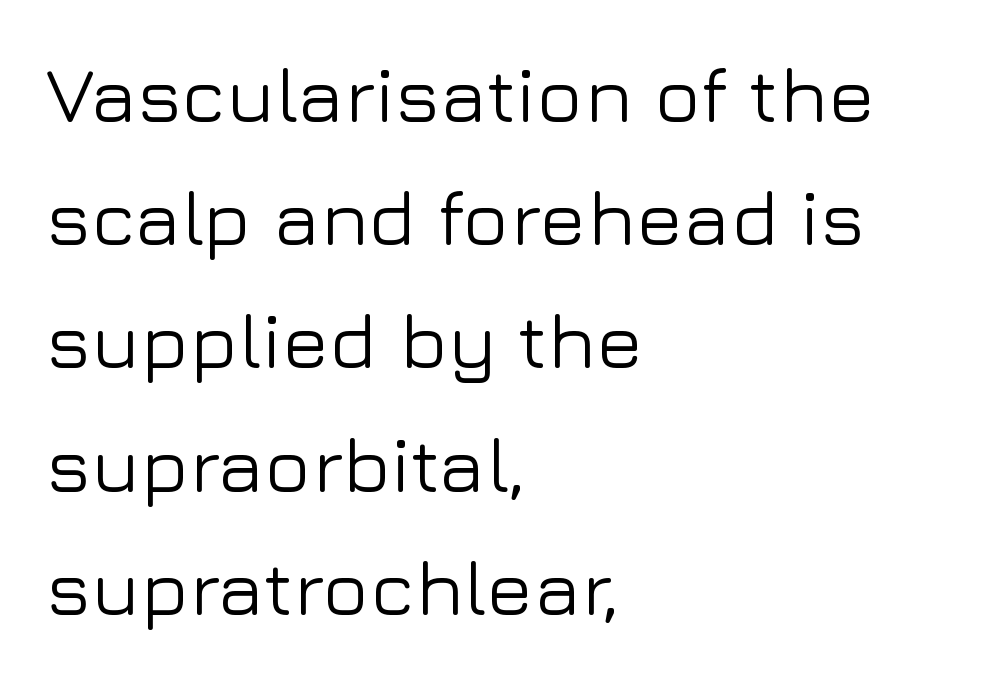
The image shows 78 px sans-serif type, upright; set left-aligned, normal line spacing (1.58x), normal letter spacing, not underlined; low stroke contrast and a medium x-height.
